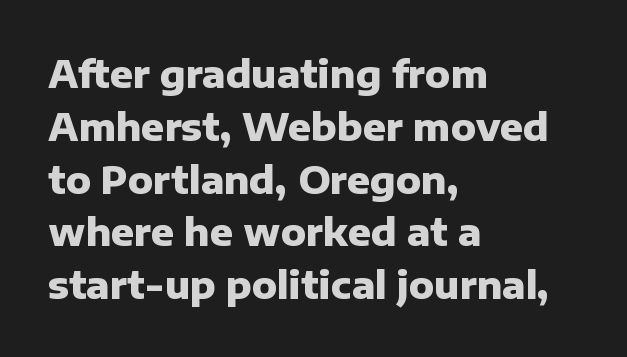
{"serif": "no", "italic": "no", "bold": "yes", "weight": "heavy", "width": "normal", "stroke_contrast": "low", "x_height": "medium", "monospaced": "no", "underline": "no", "align": "left", "line_spacing": "normal", "line_spacing_ratio": 1.39, "letter_spacing": "normal", "letter_spacing_em": 0.0, "glyph_px": 38}
